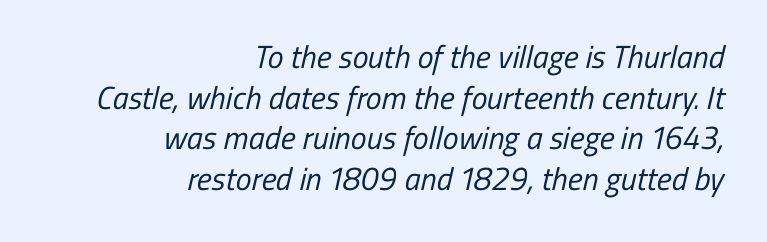
The image shows 32 px regular-weight, condensed sans-serif type; set right-aligned, normal line spacing (1.27x), normal letter spacing, not underlined; low stroke contrast and a medium x-height.
